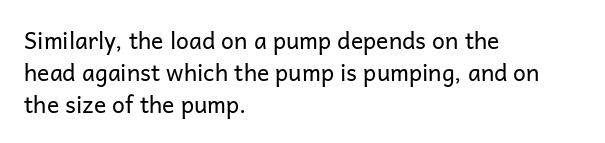
Q: Is the text bold? A: No.
Q: Is the text italic (slanted)? A: No, it is upright.
Q: Is the text underlined? A: No.
Q: How is the paragraph aligned? A: Left-aligned.
Q: Is the spacing between letters normal or unusually wide? A: Normal.
Q: Is the spacing between lines tight, normal or loose? A: Normal.
